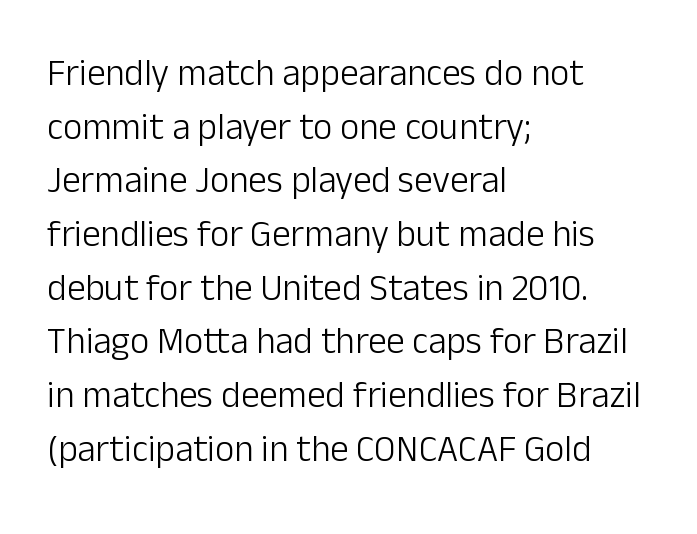
Has an underline been added? It has not. Looks like regular typesetting: each glyph gets only the width it needs. Compared with typical body copy, the letter spacing here is the same. One-word summary of the alignment: left. Stroke terminals: plain, sans-serif. A typesetter would mark this as roman, not italic.
